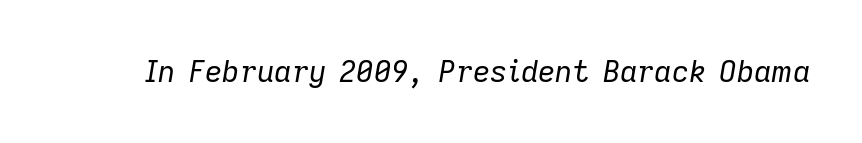
The image shows 30 px regular-weight type, italic (leaning right); set normal letter spacing, not underlined; low stroke contrast and a medium x-height.
